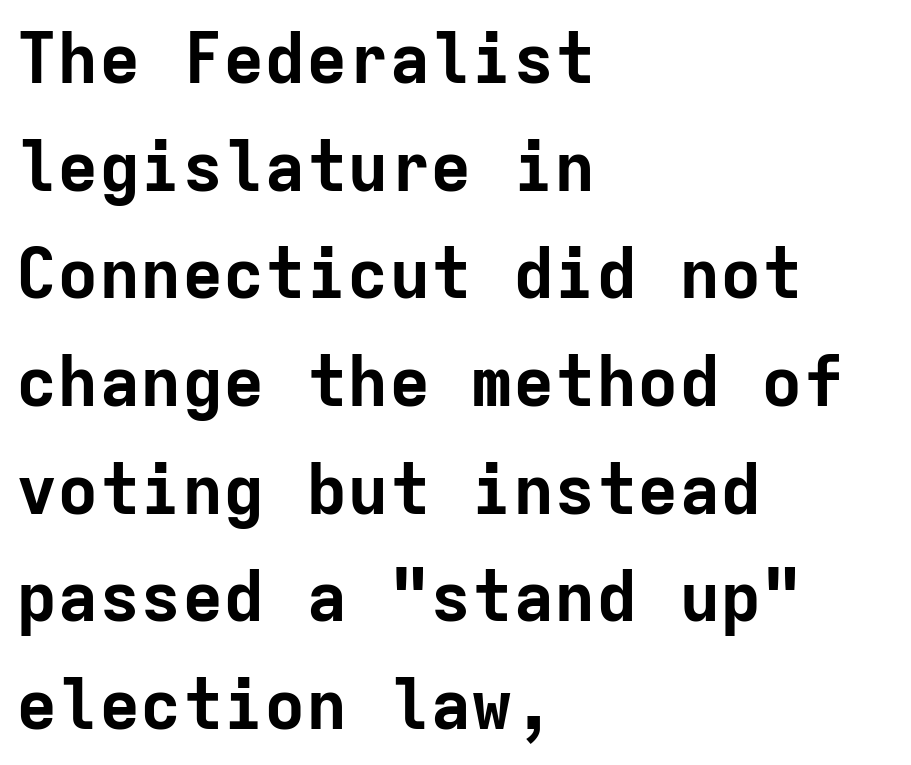
Q: Is the text bold? A: Yes.
Q: Is the text italic (slanted)? A: No, it is upright.
Q: Is the typeface a serif or a sans-serif typeface? A: Sans-serif.
Q: Is the text underlined? A: No.
Q: How is the paragraph aligned? A: Left-aligned.
Q: Is the spacing between letters normal or unusually wide? A: Normal.
Q: Is the spacing between lines tight, normal or loose? A: Normal.
Q: Width (condensed, normal, or wide)? A: Normal.
Q: Stroke contrast? A: Low.
Q: x-height? A: Medium.
Q: Monospaced? A: Yes.
